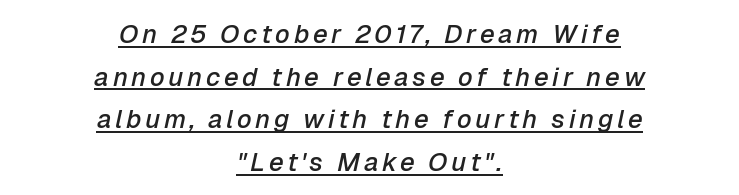
{"italic": "yes", "lean": "right", "slant_degrees": 12, "bold": "semi", "underline": "yes", "align": "center", "line_spacing": "normal", "line_spacing_ratio": 1.64, "glyph_px": 26}
